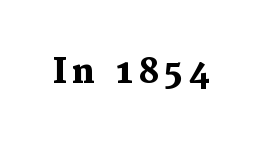
Rendered with straight, roman letterforms. Look at the stroke-to-counter ratio: heavy, a bold. Do the characters align in a grid? No, the font is proportional. Unlike a clean sans, this face finishes its strokes with serifs.
